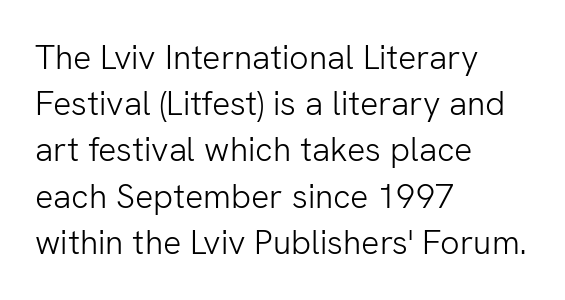
The image shows 34 px light sans-serif type, upright; set left-aligned, normal line spacing (1.36x), normal letter spacing, not underlined; low stroke contrast and a medium x-height.
